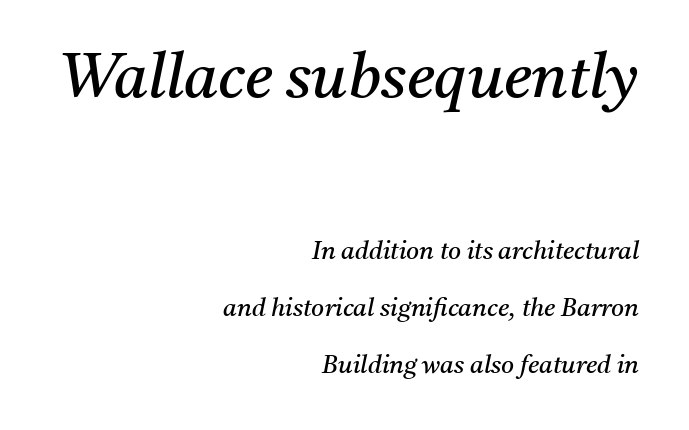
Q: Is the text bold? A: No.
Q: Is the text italic (slanted)? A: Yes, it leans right by about 11 degrees.
Q: Is the typeface a serif or a sans-serif typeface? A: Serif.
Q: Is the text underlined? A: No.
Q: How is the paragraph aligned? A: Right-aligned.
Q: Is the spacing between letters normal or unusually wide? A: Normal.
Q: Is the spacing between lines tight, normal or loose? A: Loose.
Q: Which block of text is set in a larger size, the first (top) or the second (bottom)? A: The first (top) one.
Q: Width (condensed, normal, or wide)? A: Normal.
Q: Stroke contrast? A: Medium.
Q: x-height? A: Medium.
Q: Monospaced? A: No.
